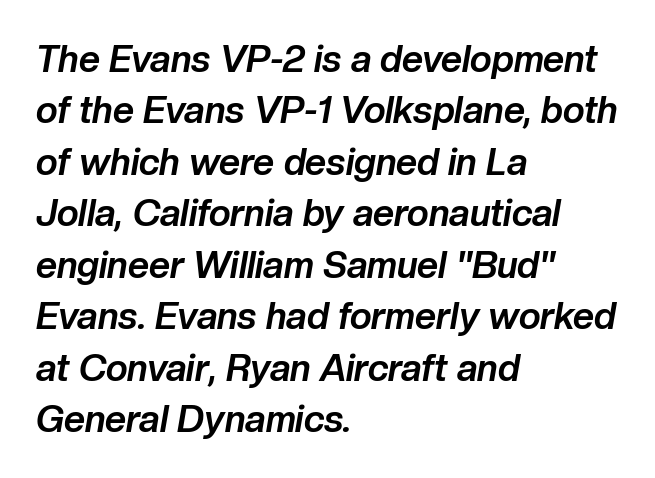
{"italic": "yes", "lean": "right", "slant_degrees": 10, "bold": "yes", "weight": "bold", "width": "normal", "stroke_contrast": "low", "x_height": "medium", "monospaced": "no", "underline": "no", "align": "left", "line_spacing": "normal", "line_spacing_ratio": 1.39, "letter_spacing": "normal", "letter_spacing_em": 0.0, "glyph_px": 37}
